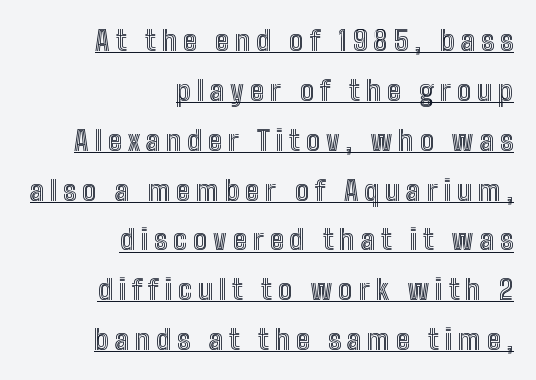
The image shows 28 px condensed type, upright; set right-aligned, line spacing 1.78x, unusually wide letter spacing (+0.22 em), underlined; a medium x-height.
